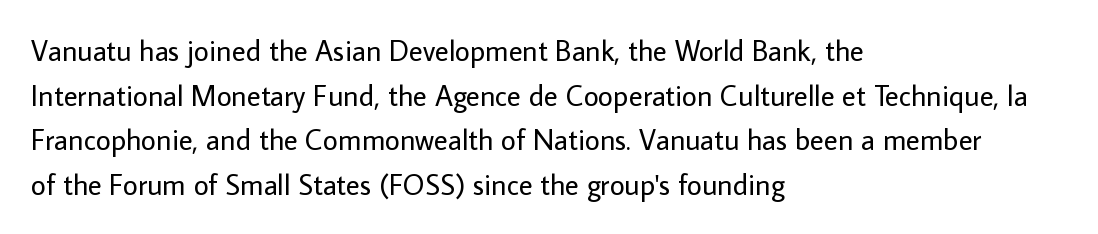
The image shows 29 px regular-weight sans-serif type, upright; set left-aligned, normal line spacing (1.54x), normal letter spacing, not underlined; low stroke contrast and a medium x-height.
